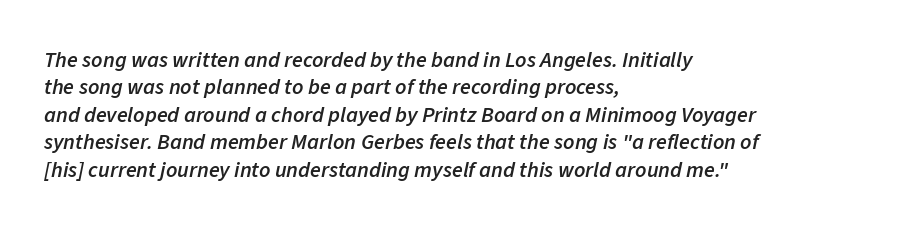
Q: Is the text bold? A: Semi-bold.
Q: Is the text italic (slanted)? A: Yes, it leans right by about 11 degrees.
Q: Is the text underlined? A: No.
Q: How is the paragraph aligned? A: Left-aligned.
Q: Is the spacing between letters normal or unusually wide? A: Normal.
Q: Is the spacing between lines tight, normal or loose? A: Normal.
